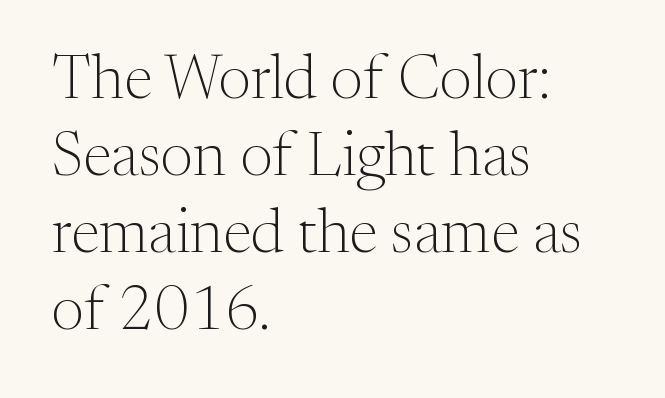
Q: Is the text bold? A: No.
Q: Is the text italic (slanted)? A: No, it is upright.
Q: Is the typeface a serif or a sans-serif typeface? A: Serif.
Q: Is the text underlined? A: No.
Q: How is the paragraph aligned? A: Left-aligned.
Q: Is the spacing between letters normal or unusually wide? A: Normal.
Q: Width (condensed, normal, or wide)? A: Normal.
Q: Stroke contrast? A: Medium.
Q: x-height? A: Medium.
Q: Monospaced? A: No.
